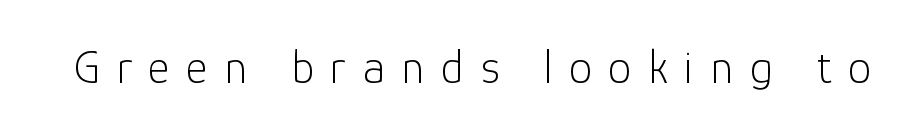
{"serif": "no", "italic": "no", "bold": "no", "weight": "light", "width": "normal", "stroke_contrast": "low", "x_height": "medium", "monospaced": "no", "underline": "no", "letter_spacing": "wide", "letter_spacing_em": 0.35, "glyph_px": 47}
